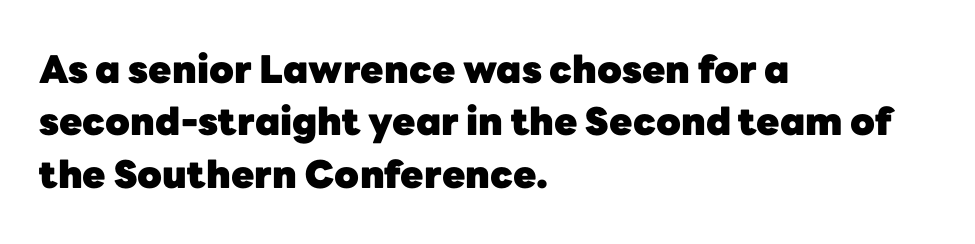
Letterform terminals end flat and unadorned throughout the passage. Here the designer chose a conventional face with non-uniform glyph widths. Casual observation: everything's shoved over to the left. The passage shown stacks its lines at a standard gap.
